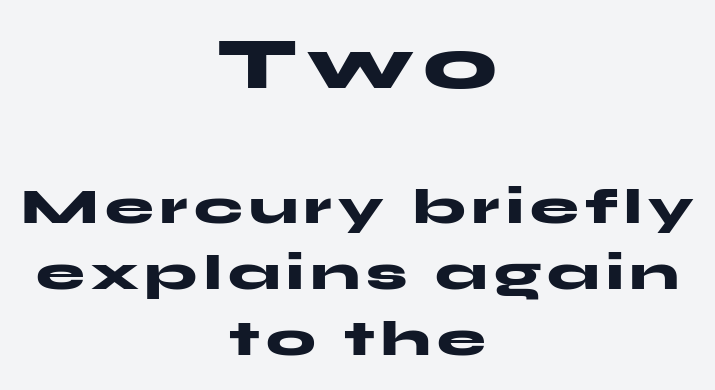
{"serif": "no", "italic": "no", "bold": "yes", "weight": "heavy", "width": "wide", "stroke_contrast": "medium", "x_height": "medium", "monospaced": "no", "underline": "no", "align": "center", "line_spacing": "normal", "line_spacing_ratio": 1.35, "larger_block": "first", "size_ratio": 1.49, "glyph_px": 73}
